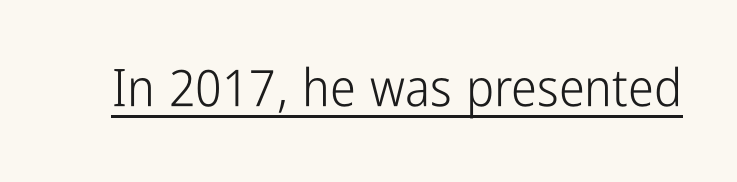
Weight class: somewhere from thin through regular. The line texture is even and compact thanks to regular tracking. Underlining? Definitely there. Unlike italic type, these characters show no tilt at all. Serifs: no, the terminals of the letterforms are clean.
